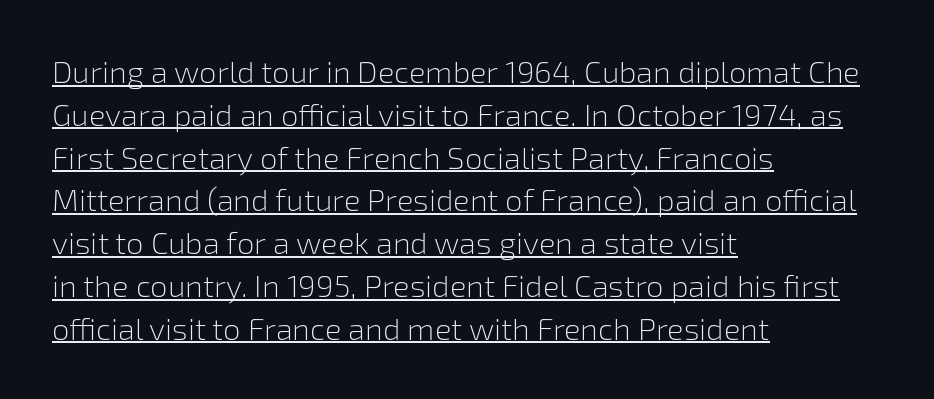
Compared with typical body copy, the letter spacing here is the same. In terms of leading, this rendering sits right in the middle. This sample is left-justified, so line endings fall wherever the words run out. Font category for this specimen: sans-serif. Is this a fixed-width face? No — the glyphs have proportional, varying widths.
